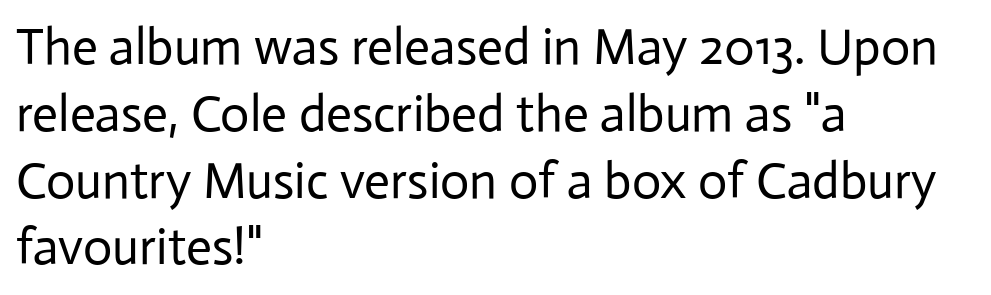
Q: Is the text bold? A: No.
Q: Is the text italic (slanted)? A: No, it is upright.
Q: Is the typeface a serif or a sans-serif typeface? A: Sans-serif.
Q: Is the text underlined? A: No.
Q: How is the paragraph aligned? A: Left-aligned.
Q: Is the spacing between letters normal or unusually wide? A: Normal.
Q: Is the spacing between lines tight, normal or loose? A: Normal.
Q: Width (condensed, normal, or wide)? A: Normal.
Q: Stroke contrast? A: Low.
Q: x-height? A: Medium.
Q: Monospaced? A: No.
